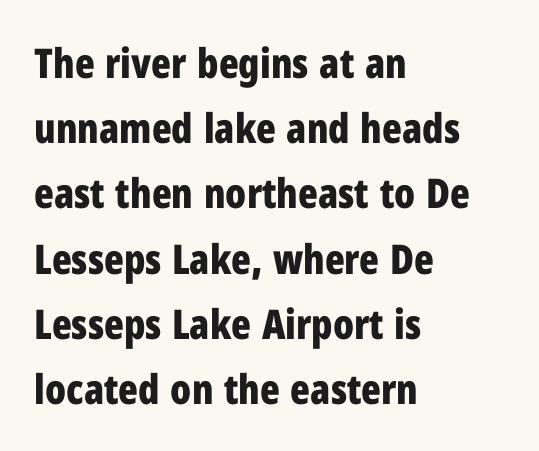
The image shows 41 px bold, condensed sans-serif type, upright; set left-aligned, normal line spacing (1.59x), normal letter spacing, not underlined; low stroke contrast and a medium x-height.
